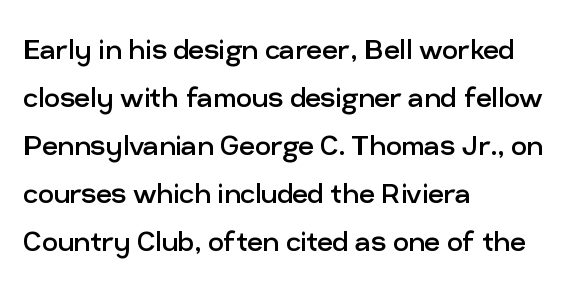
Each row of text sits above clean, open space. A sans-serif font was chosen for this passage. Vertically, the passage feels balanced, rows spaced as you'd expect. Proportional: the letters do not fall into vertical columns.
